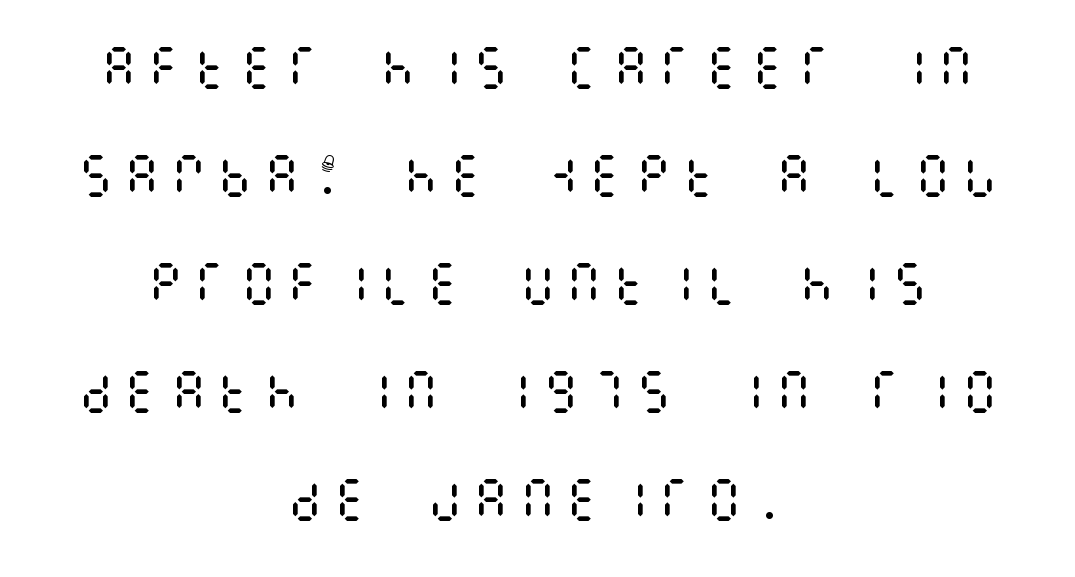
The image shows 47 px regular-weight, condensed type, upright; set centered, loose line spacing (2.3x), not underlined; medium stroke contrast and a large x-height.
